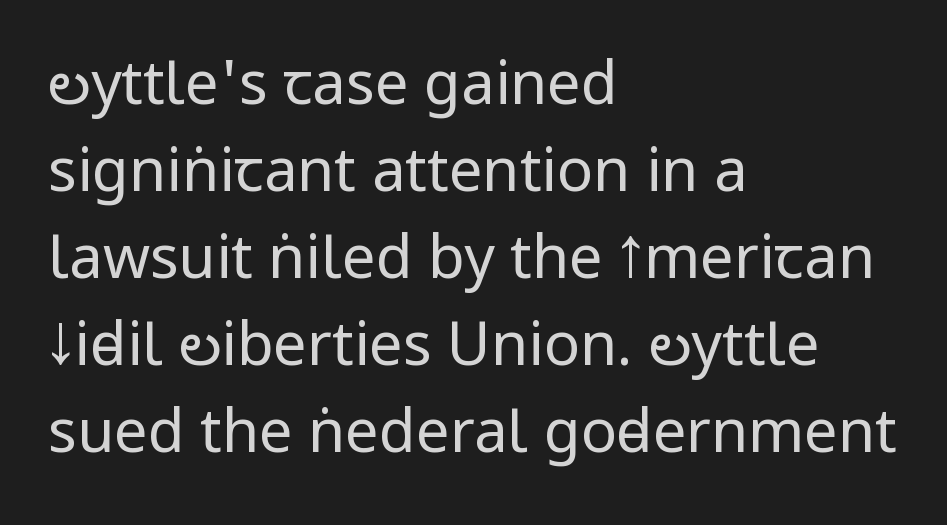
{"serif": "no", "italic": "no", "bold": "no", "weight": "regular", "width": "condensed", "stroke_contrast": "low", "underline": "no", "align": "left", "line_spacing": "normal", "line_spacing_ratio": 1.45, "letter_spacing": "normal", "letter_spacing_em": 0.0, "glyph_px": 60}
